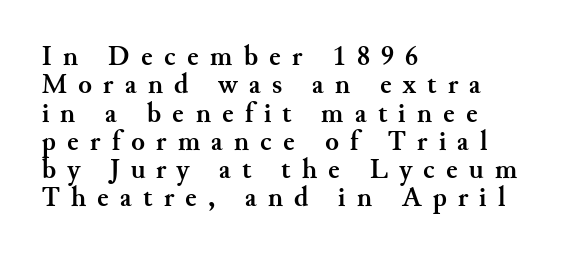
Q: Is the text bold? A: Yes.
Q: Is the text italic (slanted)? A: No, it is upright.
Q: Is the typeface a serif or a sans-serif typeface? A: Serif.
Q: Is the text underlined? A: No.
Q: How is the paragraph aligned? A: Left-aligned.
Q: Is the spacing between letters normal or unusually wide? A: Unusually wide.
Q: Is the spacing between lines tight, normal or loose? A: Tight.
Q: Width (condensed, normal, or wide)? A: Normal.
Q: Stroke contrast? A: Medium.
Q: x-height? A: Small.
Q: Monospaced? A: No.
